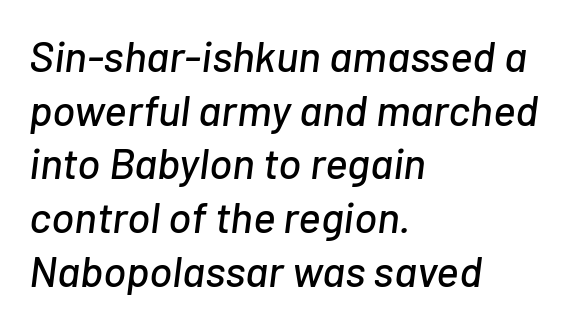
{"italic": "yes", "lean": "right", "slant_degrees": 7, "width": "normal", "stroke_contrast": "low", "x_height": "medium", "monospaced": "no", "underline": "no", "align": "left", "line_spacing": "normal", "line_spacing_ratio": 1.25, "letter_spacing": "normal", "letter_spacing_em": 0.0, "glyph_px": 43}
